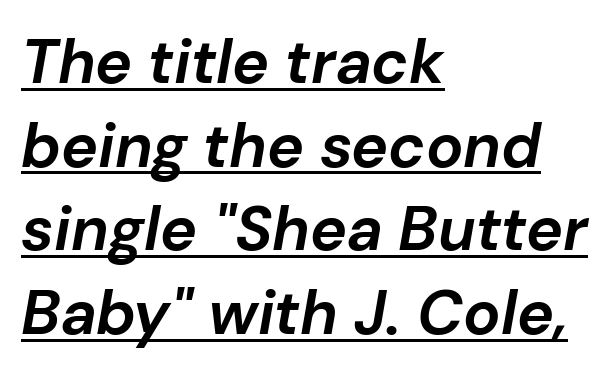
{"italic": "yes", "lean": "right", "slant_degrees": 10, "bold": "yes", "weight": "bold", "width": "normal", "stroke_contrast": "low", "x_height": "medium", "monospaced": "no", "underline": "yes", "align": "left", "line_spacing": "normal", "line_spacing_ratio": 1.35, "letter_spacing": "normal", "letter_spacing_em": 0.0, "glyph_px": 62}
